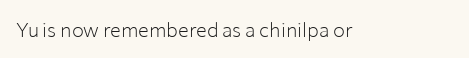
{"italic": "no", "bold": "no", "underline": "no", "letter_spacing": "normal", "letter_spacing_em": 0.0, "glyph_px": 20}
